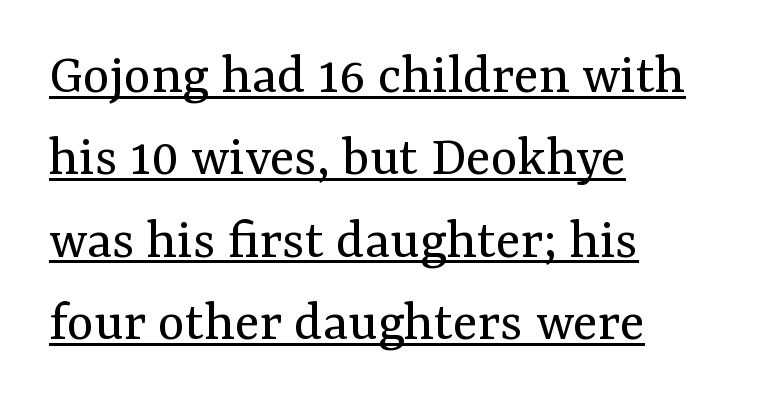
Q: Is the text bold? A: No.
Q: Is the text italic (slanted)? A: No, it is upright.
Q: Is the typeface a serif or a sans-serif typeface? A: Serif.
Q: Is the text underlined? A: Yes.
Q: How is the paragraph aligned? A: Left-aligned.
Q: Is the spacing between letters normal or unusually wide? A: Normal.
Q: Is the spacing between lines tight, normal or loose? A: Normal.
Q: Width (condensed, normal, or wide)? A: Normal.
Q: Stroke contrast? A: Medium.
Q: x-height? A: Medium.
Q: Monospaced? A: No.
